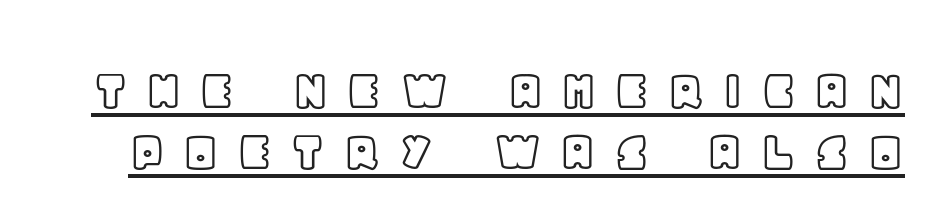
{"italic": "no", "width": "normal", "x_height": "large", "monospaced": "no", "underline": "yes", "line_spacing": "tight", "line_spacing_ratio": 1.02, "letter_spacing": "wide", "letter_spacing_em": 0.27, "glyph_px": 60}
